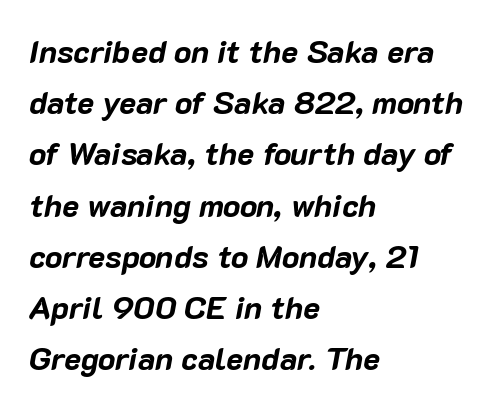
The image shows 32 px bold type, italic (leaning right); set left-aligned, normal line spacing (1.6x), normal letter spacing, not underlined; low stroke contrast and a medium x-height.
